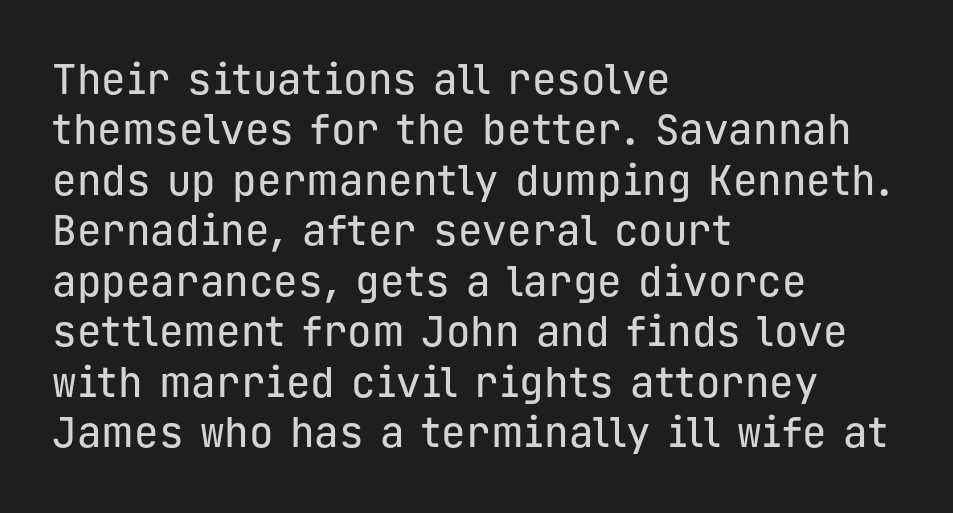
{"serif": "no", "italic": "no", "width": "normal", "stroke_contrast": "low", "x_height": "medium", "monospaced": "yes", "underline": "no", "align": "left", "line_spacing_ratio": 1.23, "letter_spacing": "normal", "letter_spacing_em": 0.0, "glyph_px": 41}
